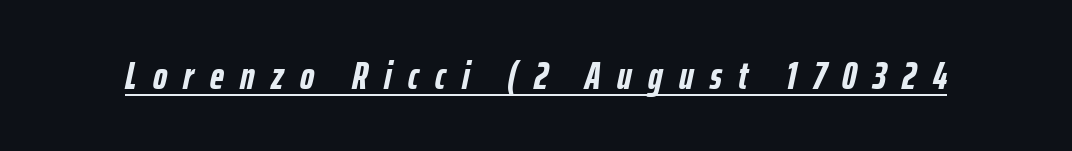
{"italic": "yes", "lean": "right", "slant_degrees": 12, "bold": "yes", "weight": "semibold", "width": "condensed", "stroke_contrast": "low", "x_height": "medium", "monospaced": "no", "underline": "yes", "letter_spacing": "wide", "letter_spacing_em": 0.42, "glyph_px": 39}
